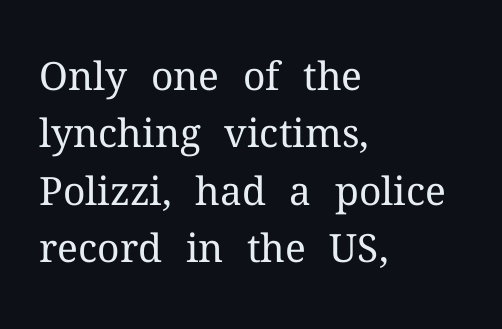
The image shows 39 px regular-weight serif type, upright; set left-aligned, normal line spacing (1.47x), normal letter spacing, not underlined; medium stroke contrast and a medium x-height.
